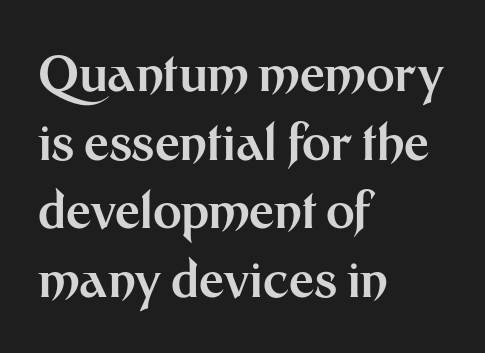
Q: Is the text bold? A: Yes.
Q: Is the text italic (slanted)? A: No, it is upright.
Q: Is the typeface a serif or a sans-serif typeface? A: Sans-serif.
Q: Is the text underlined? A: No.
Q: How is the paragraph aligned? A: Left-aligned.
Q: Is the spacing between letters normal or unusually wide? A: Normal.
Q: Is the spacing between lines tight, normal or loose? A: Normal.
Q: Width (condensed, normal, or wide)? A: Normal.
Q: Stroke contrast? A: Medium.
Q: x-height? A: Medium.
Q: Monospaced? A: No.
